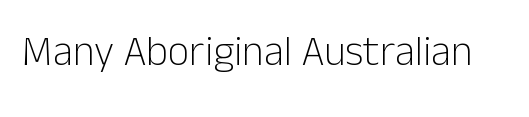
Descender tails drop into unmarked territory. The typeface chosen for these lines omits serifs. This is not heavy type; no bold has been used. Observe the ordinary spacing: letters are neighbours, not strangers. Tall strokes in this sample are plumb rather than angled.
